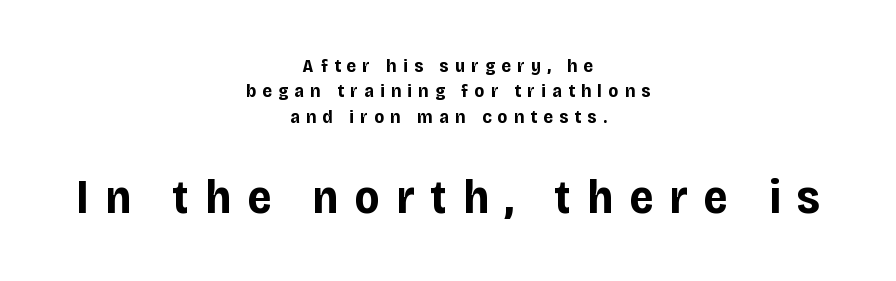
The image shows 48 px bold sans-serif type, upright; set centered, normal line spacing (1.33x), unusually wide letter spacing (+0.33 em), not underlined; the second (bottom) block is 2.53x larger; low stroke contrast and a large x-height.
